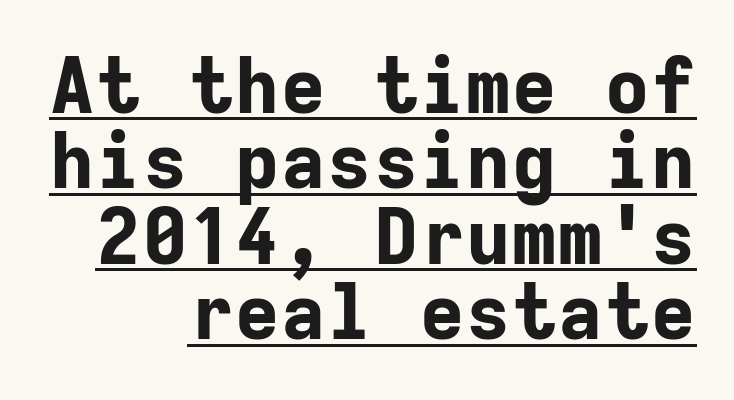
The image shows 77 px bold sans-serif type, upright, monospaced; set right-aligned, tight line spacing (0.98x), normal letter spacing, underlined; low stroke contrast and a medium x-height.
